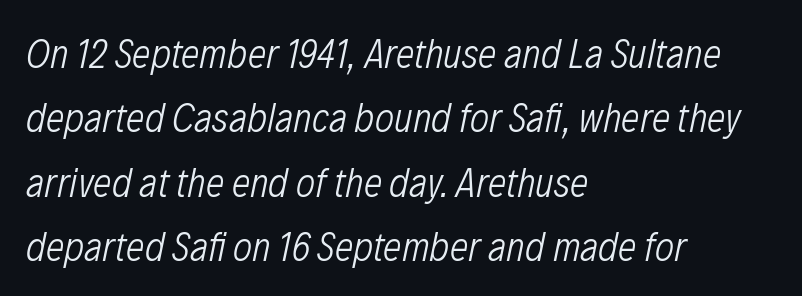
{"italic": "yes", "lean": "right", "slant_degrees": 12, "bold": "no", "weight": "light", "width": "condensed", "stroke_contrast": "low", "x_height": "medium", "monospaced": "no", "underline": "no", "align": "left", "line_spacing": "normal", "line_spacing_ratio": 1.57, "letter_spacing": "normal", "letter_spacing_em": 0.0, "glyph_px": 41}
